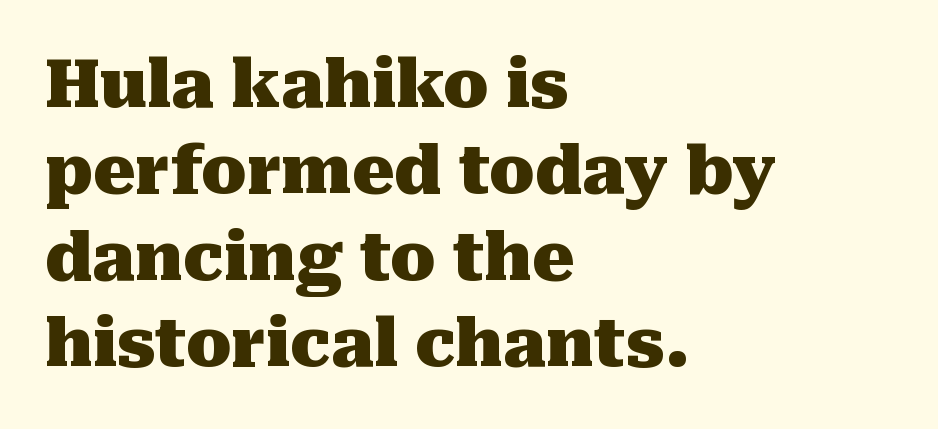
Q: Is the text bold? A: Yes.
Q: Is the text italic (slanted)? A: No, it is upright.
Q: Is the typeface a serif or a sans-serif typeface? A: Serif.
Q: Is the text underlined? A: No.
Q: How is the paragraph aligned? A: Left-aligned.
Q: Is the spacing between letters normal or unusually wide? A: Normal.
Q: Is the spacing between lines tight, normal or loose? A: Normal.
Q: Width (condensed, normal, or wide)? A: Normal.
Q: Stroke contrast? A: Medium.
Q: x-height? A: Medium.
Q: Monospaced? A: No.
